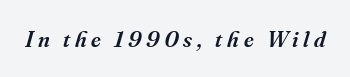
Q: Is the text bold? A: Semi-bold.
Q: Is the text italic (slanted)? A: Yes, it leans right by about 16 degrees.
Q: Is the text underlined? A: No.
Q: Is the spacing between letters normal or unusually wide? A: Unusually wide.
